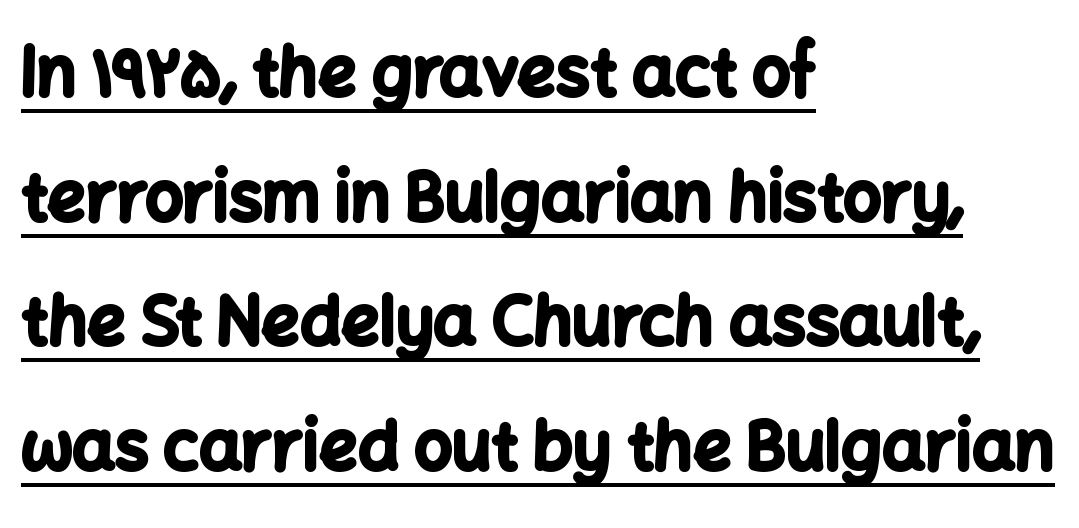
The image shows 67 px bold sans-serif type, upright; set left-aligned, line spacing 1.86x, normal letter spacing, underlined; low stroke contrast and a medium x-height.
